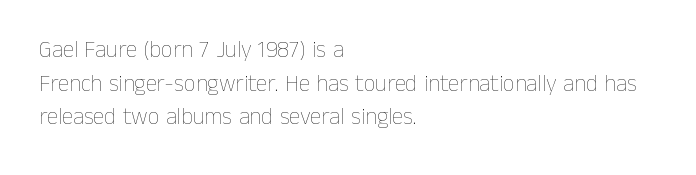
Q: Is the text bold? A: No.
Q: Is the text italic (slanted)? A: No, it is upright.
Q: Is the text underlined? A: No.
Q: How is the paragraph aligned? A: Left-aligned.
Q: Is the spacing between letters normal or unusually wide? A: Normal.
Q: Is the spacing between lines tight, normal or loose? A: Normal.
